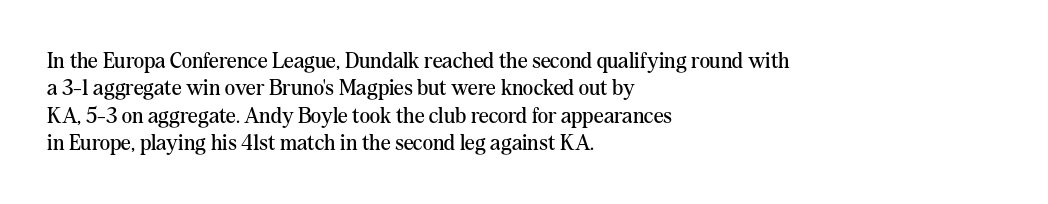
{"italic": "no", "bold": "no", "underline": "no", "align": "left", "line_spacing": "normal", "line_spacing_ratio": 1.25, "letter_spacing": "normal", "letter_spacing_em": 0.0, "glyph_px": 22}
